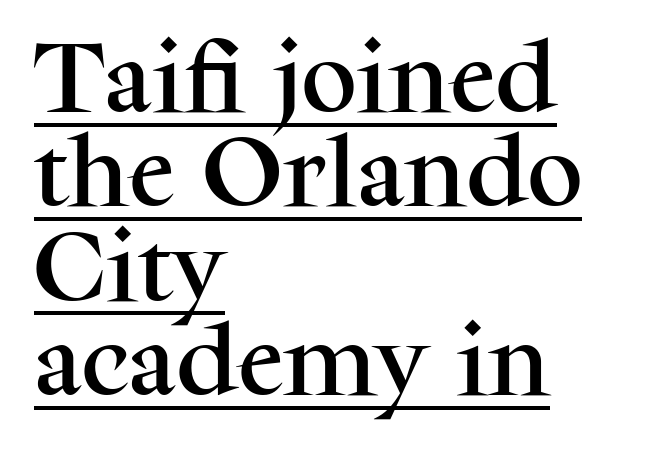
The image shows 78 px serif type, upright; set left-aligned, line spacing 1.21x, normal letter spacing, underlined; medium stroke contrast and a medium x-height.
